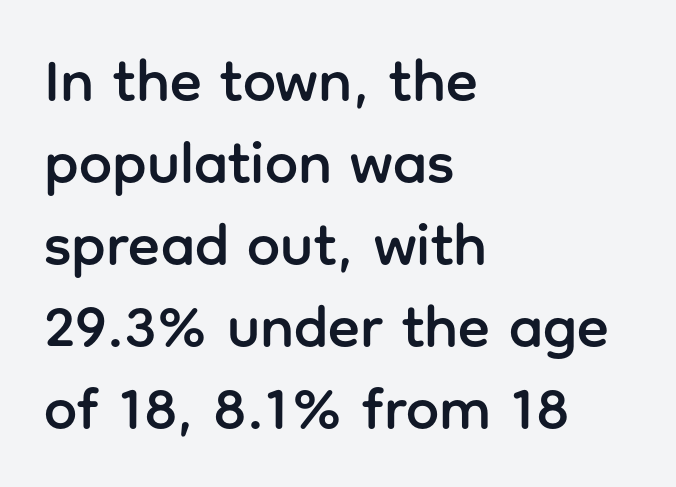
{"serif": "no", "italic": "no", "width": "normal", "stroke_contrast": "low", "x_height": "medium", "monospaced": "no", "underline": "no", "align": "left", "line_spacing": "normal", "line_spacing_ratio": 1.39, "letter_spacing": "normal", "letter_spacing_em": 0.0, "glyph_px": 59}
